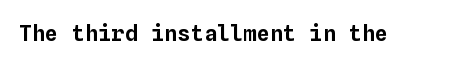
Tall strokes in this sample are plumb rather than angled. Short note: letters normally spaced. Lines of text with bare space underneath.
